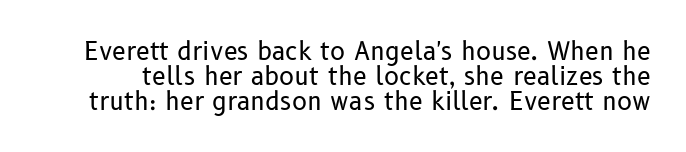
Q: Is the text bold? A: No.
Q: Is the text italic (slanted)? A: No, it is upright.
Q: Is the text underlined? A: No.
Q: Is the spacing between letters normal or unusually wide? A: Normal.
Q: Is the spacing between lines tight, normal or loose? A: Tight.
